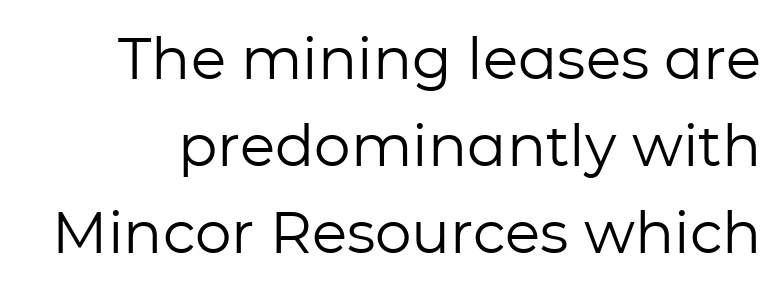
Has an underline been added? It has not. Style check: upright. Regular leading. Here the designer chose a conventional face with non-uniform glyph widths.
